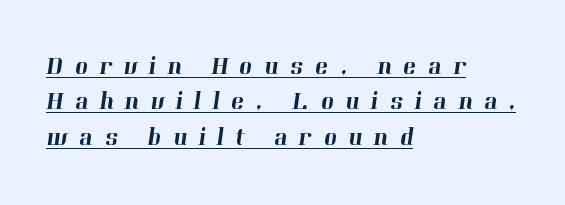
The image shows 25 px text type; set left-aligned, normal line spacing (1.42x), unusually wide letter spacing (+0.46 em), underlined.
